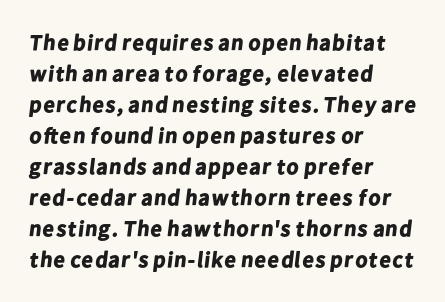
The image shows 22 px bold type; set left-aligned, normal line spacing (1.41x), normal letter spacing, not underlined.
